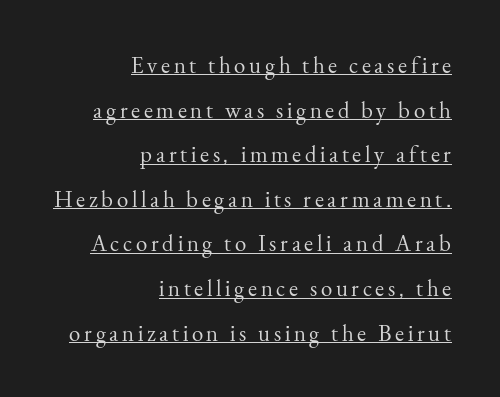
{"italic": "no", "bold": "no", "underline": "yes", "align": "right", "line_spacing": "loose", "line_spacing_ratio": 1.94, "glyph_px": 23}
